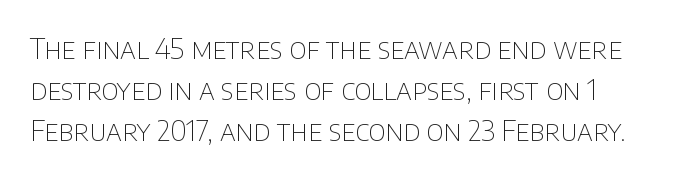
The image shows 28 px thin sans-serif type, upright; set left-aligned, normal line spacing (1.47x), normal letter spacing, not underlined; low stroke contrast and a large x-height.
